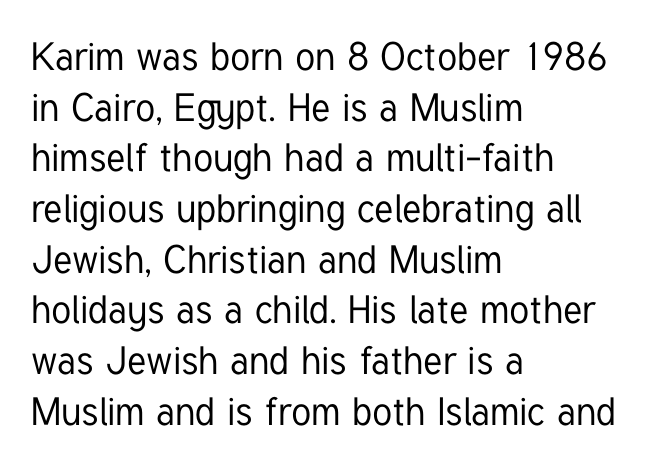
The image shows 39 px condensed sans-serif type, upright; set left-aligned, normal line spacing (1.3x), normal letter spacing, not underlined; low stroke contrast and a medium x-height.
